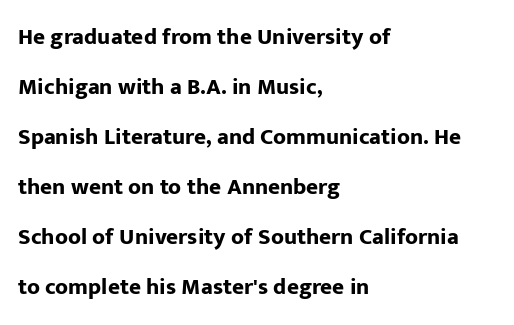
The image shows 23 px bold type, upright; set left-aligned, loose line spacing (2.17x), normal letter spacing, not underlined.
